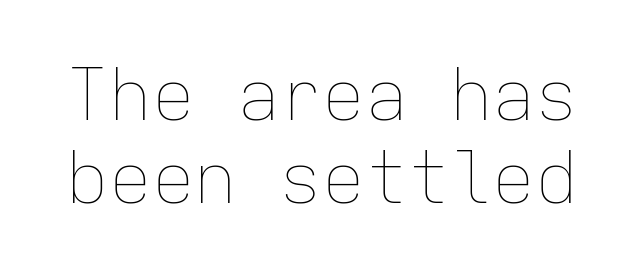
{"italic": "no", "bold": "no", "weight": "thin", "width": "normal", "stroke_contrast": "low", "x_height": "medium", "monospaced": "yes", "underline": "no", "line_spacing_ratio": 1.17, "letter_spacing": "normal", "letter_spacing_em": 0.0, "glyph_px": 71}
